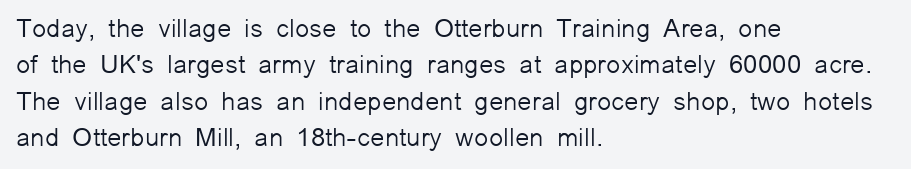
Q: Is the text bold? A: No.
Q: Is the text italic (slanted)? A: No, it is upright.
Q: Is the text underlined? A: No.
Q: How is the paragraph aligned? A: Left-aligned.
Q: Is the spacing between letters normal or unusually wide? A: Normal.
Q: Is the spacing between lines tight, normal or loose? A: Normal.
